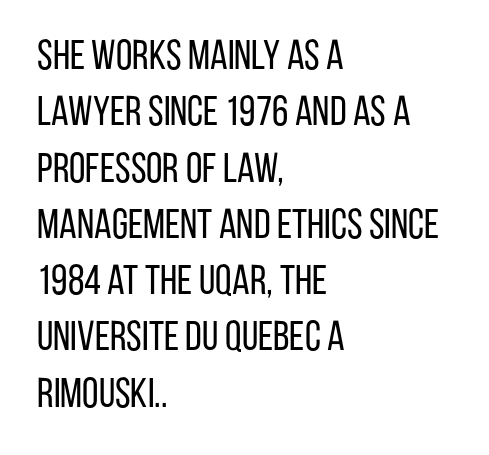
Q: Is the text bold? A: No.
Q: Is the text italic (slanted)? A: No, it is upright.
Q: Is the typeface a serif or a sans-serif typeface? A: Sans-serif.
Q: Is the text underlined? A: No.
Q: How is the paragraph aligned? A: Left-aligned.
Q: Is the spacing between letters normal or unusually wide? A: Normal.
Q: Is the spacing between lines tight, normal or loose? A: Normal.
Q: Width (condensed, normal, or wide)? A: Condensed.
Q: Stroke contrast? A: Low.
Q: x-height? A: Large.
Q: Monospaced? A: No.
